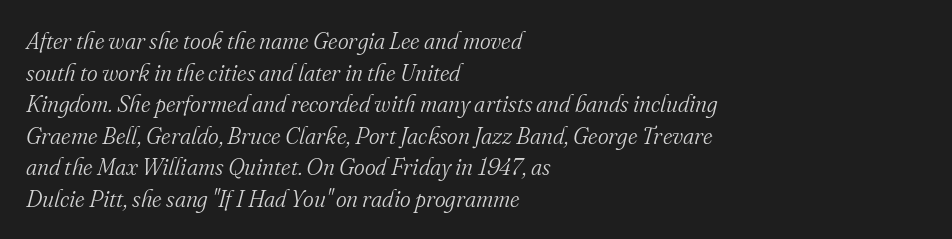
The image shows 23 px text type, italic (leaning right); set left-aligned, normal line spacing (1.37x), normal letter spacing, not underlined.
